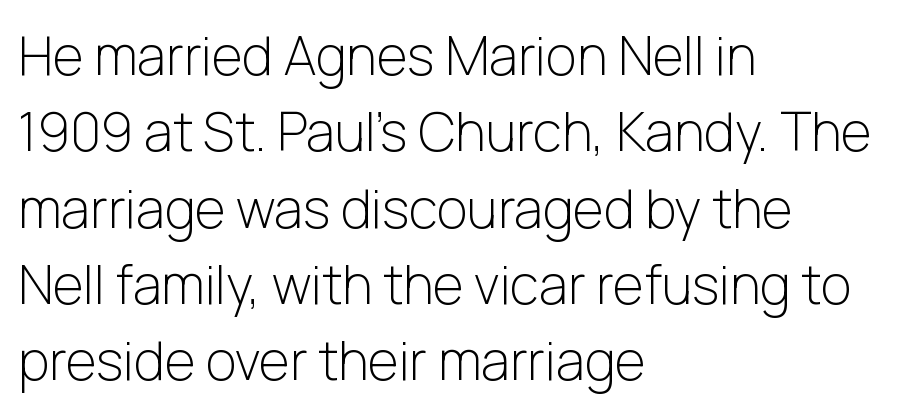
Q: Is the text bold? A: No.
Q: Is the text italic (slanted)? A: No, it is upright.
Q: Is the typeface a serif or a sans-serif typeface? A: Sans-serif.
Q: Is the text underlined? A: No.
Q: How is the paragraph aligned? A: Left-aligned.
Q: Is the spacing between letters normal or unusually wide? A: Normal.
Q: Is the spacing between lines tight, normal or loose? A: Normal.
Q: Width (condensed, normal, or wide)? A: Normal.
Q: Stroke contrast? A: Low.
Q: x-height? A: Medium.
Q: Monospaced? A: No.
